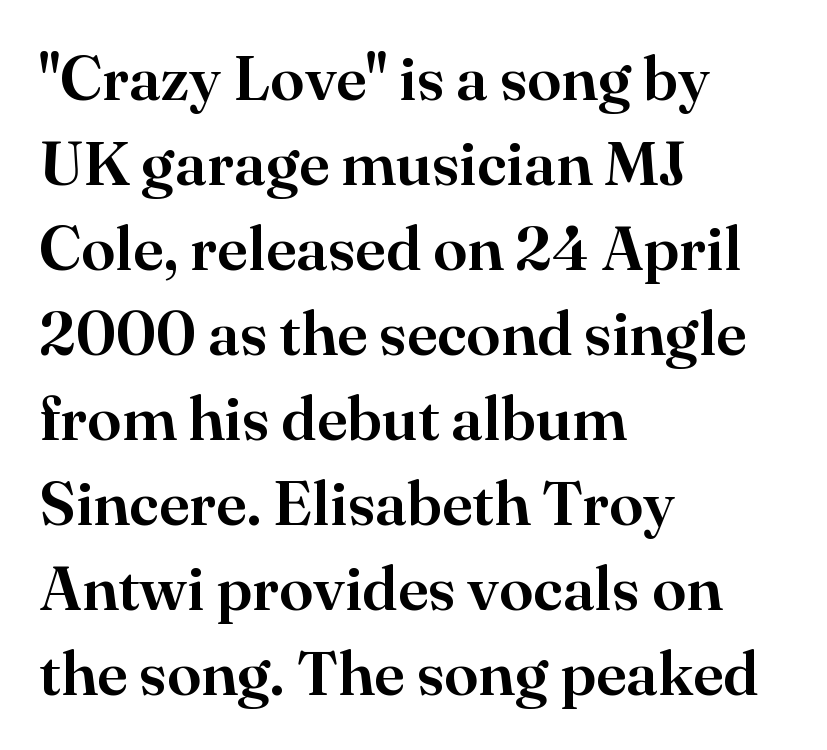
{"serif": "yes", "italic": "no", "width": "normal", "stroke_contrast": "high", "x_height": "small", "monospaced": "no", "underline": "no", "align": "left", "line_spacing": "normal", "line_spacing_ratio": 1.37, "letter_spacing": "normal", "letter_spacing_em": 0.0, "glyph_px": 62}
